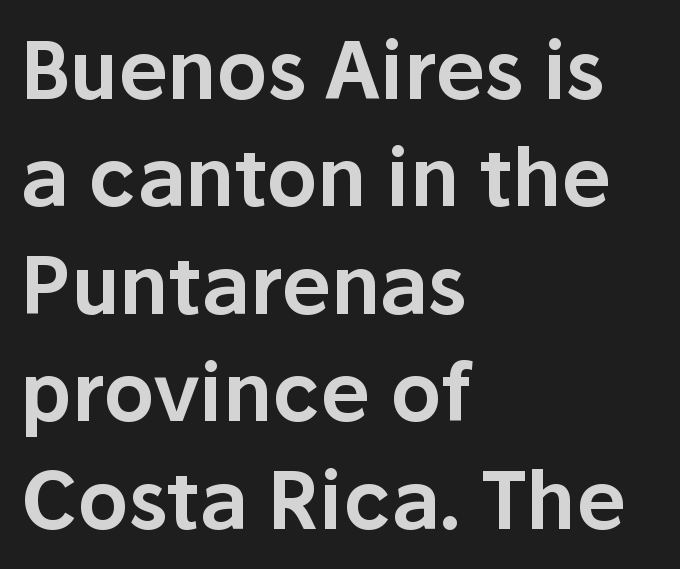
{"serif": "no", "italic": "no", "width": "normal", "stroke_contrast": "low", "x_height": "medium", "monospaced": "no", "underline": "no", "align": "left", "line_spacing": "normal", "line_spacing_ratio": 1.36, "letter_spacing": "normal", "letter_spacing_em": 0.0, "glyph_px": 79}
